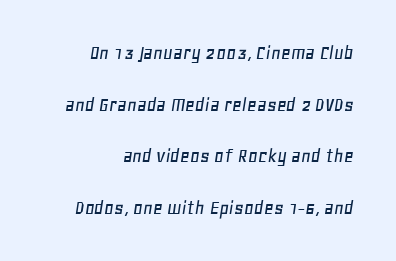
{"italic": "yes", "lean": "right", "slant_degrees": 11, "underline": "no", "align": "right", "line_spacing": "loose", "line_spacing_ratio": 2.46, "letter_spacing": "normal", "letter_spacing_em": 0.0, "glyph_px": 21}
